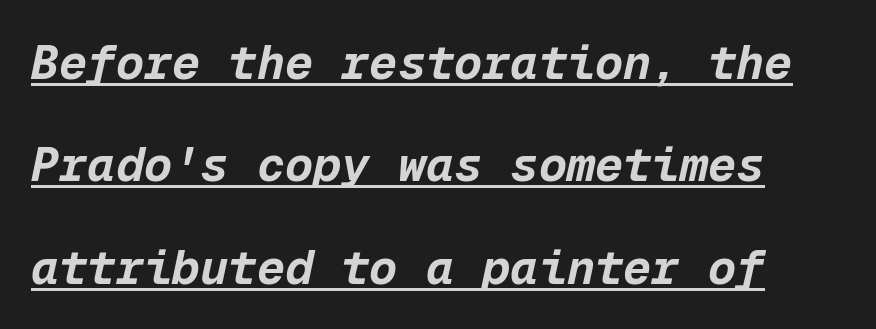
The image shows 47 px bold type, italic (leaning right), monospaced; set loose line spacing (2.18x), normal letter spacing, underlined; low stroke contrast and a medium x-height.
